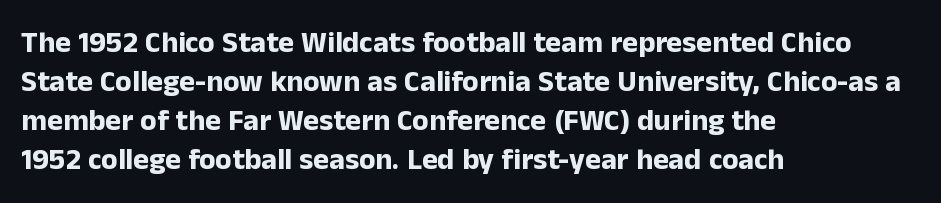
Heavy, bold letterforms. If you drew a ruler down the left edge, every line would touch it. Short note: letters normally spaced. Unlike italic type, these characters show no tilt at all. The letters advance in unequal steps, a hallmark of proportional type. The lines sit at an ordinary, default distance from one another.
